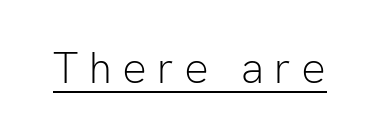
The image shows 43 px light sans-serif type, upright; set unusually wide letter spacing (+0.24 em), underlined; low stroke contrast and a medium x-height.
